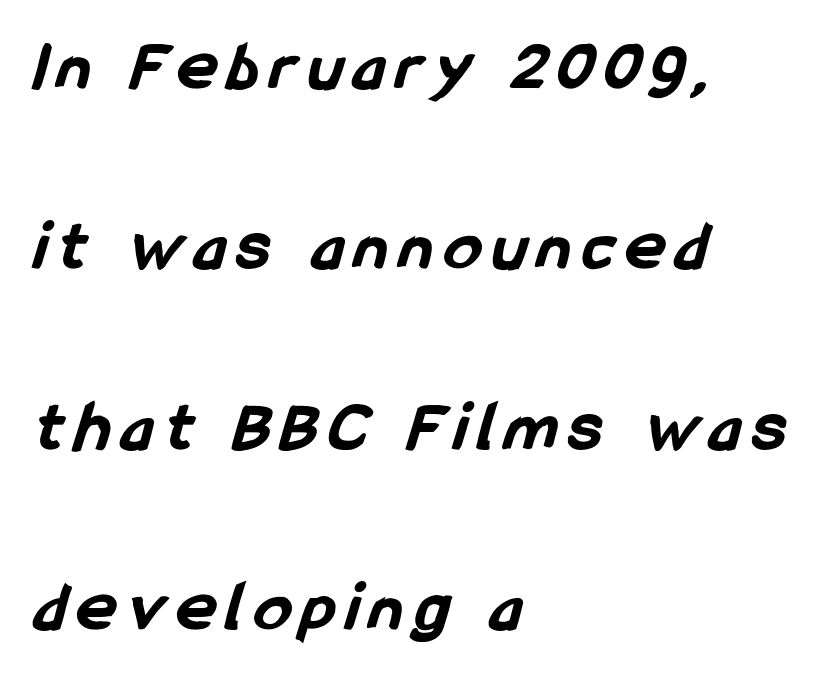
The image shows 73 px bold, condensed sans-serif type; set left-aligned, loose line spacing (2.47x), not underlined; low stroke contrast and a medium x-height.
